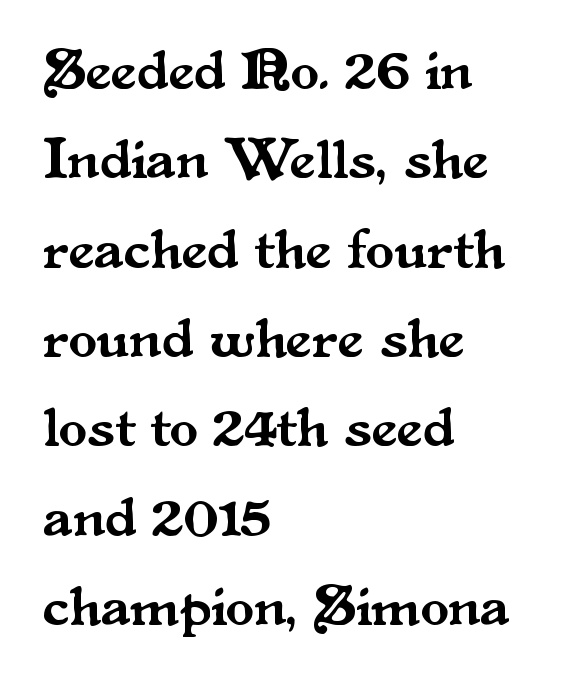
{"serif": "yes", "italic": "no", "width": "normal", "stroke_contrast": "medium", "x_height": "small", "monospaced": "no", "underline": "no", "align": "left", "line_spacing": "normal", "line_spacing_ratio": 1.54, "letter_spacing": "normal", "letter_spacing_em": 0.0, "glyph_px": 58}
